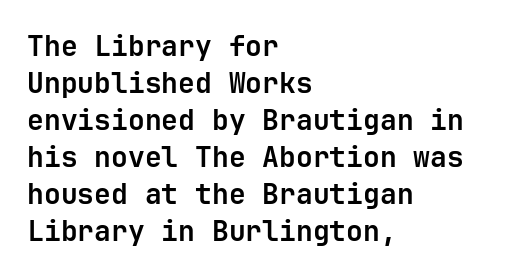
Q: Is the text bold? A: Yes.
Q: Is the text italic (slanted)? A: No, it is upright.
Q: Is the typeface a serif or a sans-serif typeface? A: Sans-serif.
Q: Is the text underlined? A: No.
Q: How is the paragraph aligned? A: Left-aligned.
Q: Is the spacing between letters normal or unusually wide? A: Normal.
Q: Is the spacing between lines tight, normal or loose? A: Normal.
Q: Width (condensed, normal, or wide)? A: Normal.
Q: Stroke contrast? A: Low.
Q: x-height? A: Medium.
Q: Monospaced? A: Yes.
